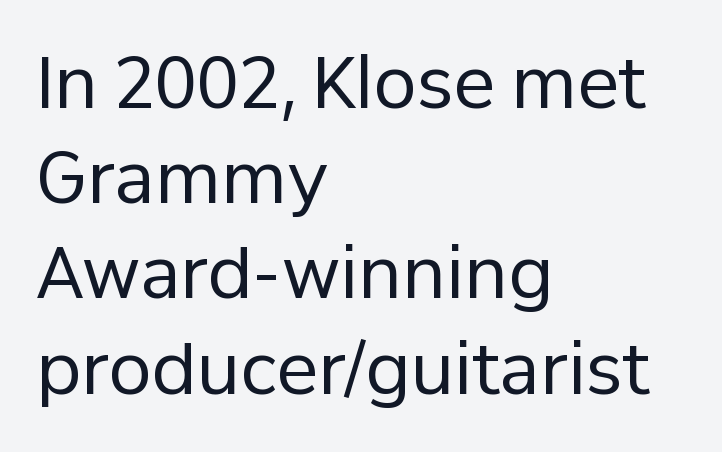
{"serif": "no", "italic": "no", "bold": "no", "weight": "regular", "width": "normal", "stroke_contrast": "low", "x_height": "medium", "monospaced": "no", "underline": "no", "align": "left", "line_spacing": "normal", "line_spacing_ratio": 1.36, "letter_spacing": "normal", "letter_spacing_em": 0.0, "glyph_px": 70}
